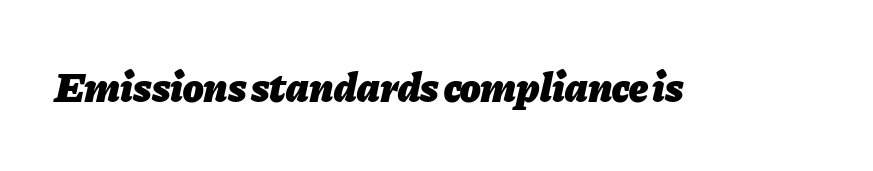
Observe the ordinary spacing: letters are neighbours, not strangers. These lines were composed using italics. Plenty of ink on the page — the face is bold. The space directly below the letters is spotless. Each letter keeps its own natural width here, so spacing adapts to shape.
